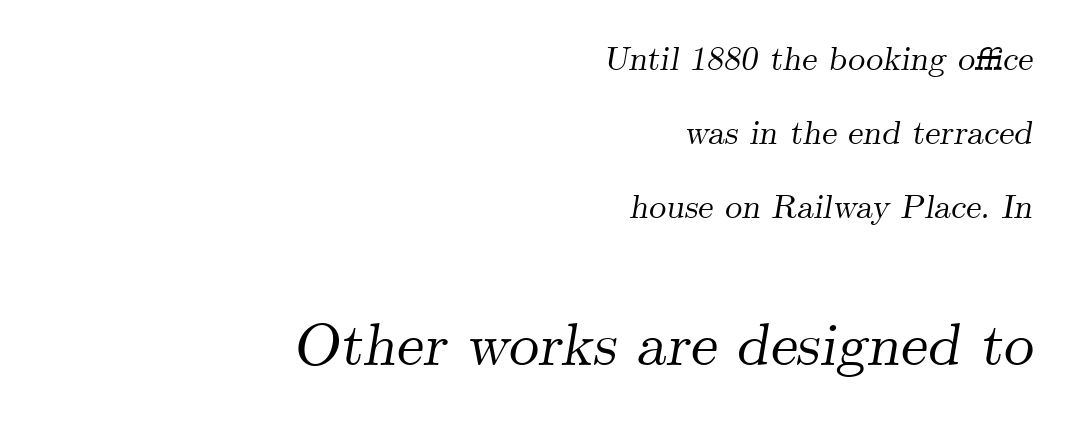
Q: Is the text italic (slanted)? A: Yes, it leans right by about 9 degrees.
Q: Is the typeface a serif or a sans-serif typeface? A: Serif.
Q: Is the text underlined? A: No.
Q: How is the paragraph aligned? A: Right-aligned.
Q: Is the spacing between letters normal or unusually wide? A: Normal.
Q: Is the spacing between lines tight, normal or loose? A: Loose.
Q: Which block of text is set in a larger size, the first (top) or the second (bottom)? A: The second (bottom) one.
Q: Width (condensed, normal, or wide)? A: Normal.
Q: Stroke contrast? A: Medium.
Q: x-height? A: Small.
Q: Monospaced? A: No.
